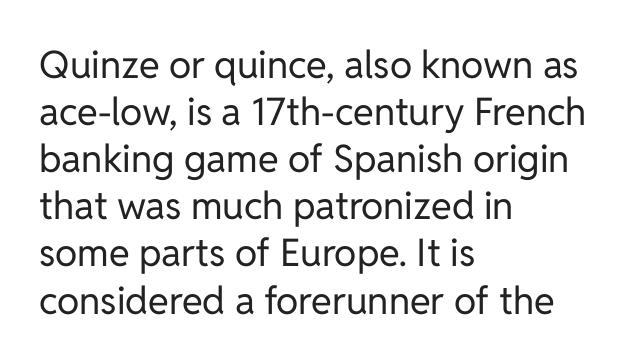
{"serif": "no", "italic": "no", "bold": "no", "weight": "regular", "width": "normal", "stroke_contrast": "low", "x_height": "medium", "monospaced": "no", "underline": "no", "align": "left", "line_spacing_ratio": 1.24, "letter_spacing": "normal", "letter_spacing_em": 0.0, "glyph_px": 38}
